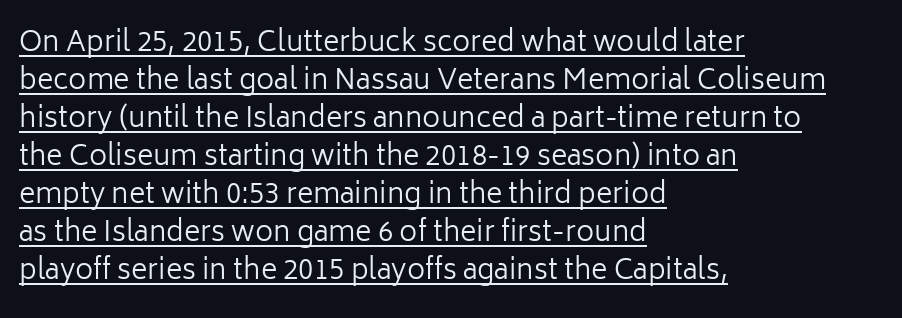
Short and long lines alike share a common starting point at left. Serifs: no, the terminals of the letterforms are clean. One glance says typical: line gaps are just what's usual. The font sits on the lighter half of the weight spectrum, regular included.
